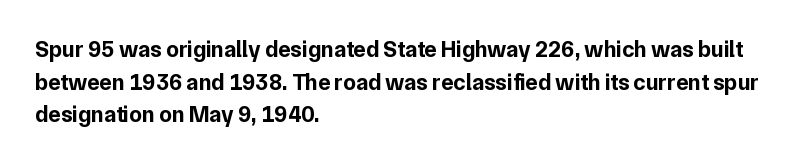
{"italic": "no", "bold": "yes", "underline": "no", "align": "left", "line_spacing": "normal", "line_spacing_ratio": 1.42, "letter_spacing": "normal", "letter_spacing_em": 0.0, "glyph_px": 23}
